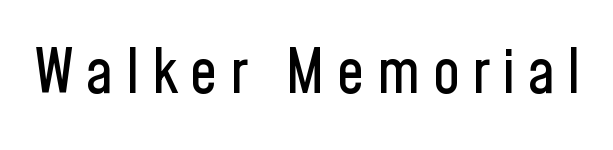
The image shows 61 px condensed sans-serif type, upright; set unusually wide letter spacing (+0.2 em), not underlined; low stroke contrast and a medium x-height.
